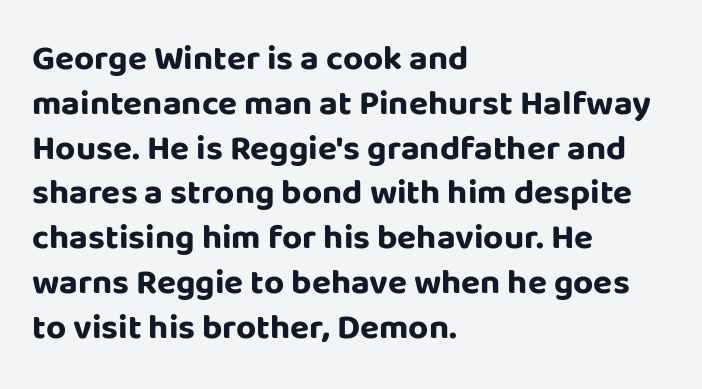
The type family on display is of the sans-serif kind. Stroke thickness is high; the sample reads as a true bold. Do the letters lean? They stand straight. The space between consecutive lines is moderate. In terms of letterspacing, this is plain default setting. The passage shown is typed in a proportional face where columns would drift.
